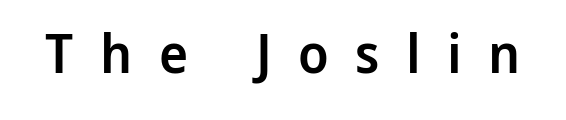
{"serif": "no", "italic": "no", "bold": "semi", "weight": "semibold", "width": "normal", "stroke_contrast": "low", "x_height": "medium", "monospaced": "no", "underline": "no", "letter_spacing": "wide", "letter_spacing_em": 0.48, "glyph_px": 55}
